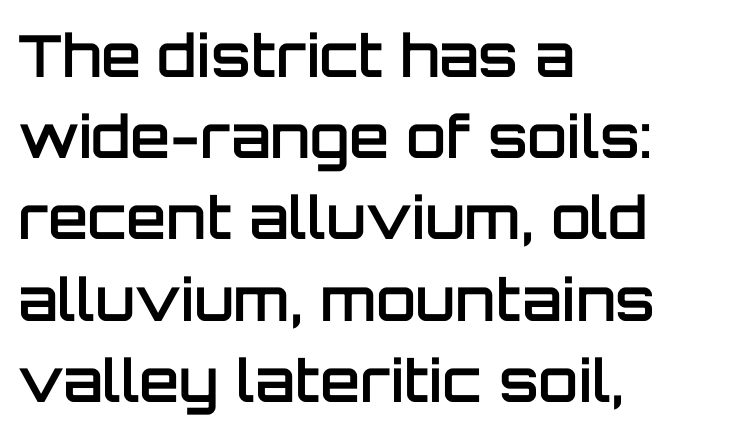
Bare-footed words on every line. The glyphs have the mass of a demibold cut, below bold. Honestly, the letter spacing is just normal — you wouldn't notice it. The letters advance in unequal steps, a hallmark of proportional type. Style check: upright.
